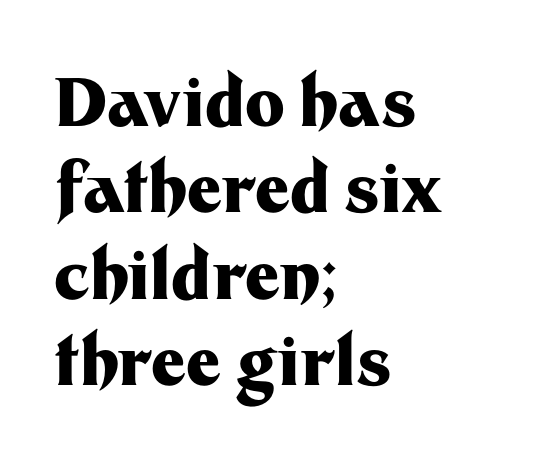
Q: Is the text bold? A: Yes.
Q: Is the text italic (slanted)? A: No, it is upright.
Q: Is the typeface a serif or a sans-serif typeface? A: Sans-serif.
Q: Is the text underlined? A: No.
Q: How is the paragraph aligned? A: Left-aligned.
Q: Is the spacing between letters normal or unusually wide? A: Normal.
Q: Is the spacing between lines tight, normal or loose? A: Normal.
Q: Width (condensed, normal, or wide)? A: Normal.
Q: Stroke contrast? A: Medium.
Q: x-height? A: Medium.
Q: Monospaced? A: No.
